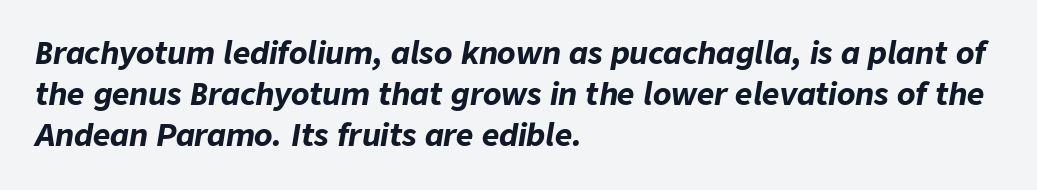
The image shows 30 px bold type, italic (leaning right); set left-aligned, normal line spacing (1.37x), normal letter spacing, not underlined; low stroke contrast and a medium x-height.
